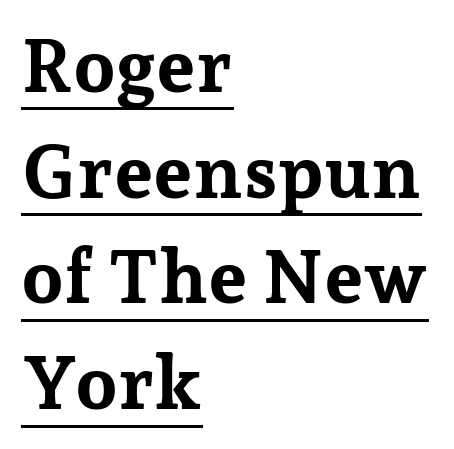
{"serif": "yes", "italic": "no", "bold": "yes", "weight": "bold", "width": "normal", "stroke_contrast": "low", "x_height": "medium", "monospaced": "no", "underline": "yes", "align": "left", "line_spacing": "normal", "line_spacing_ratio": 1.41, "letter_spacing": "normal", "letter_spacing_em": 0.0, "glyph_px": 75}
